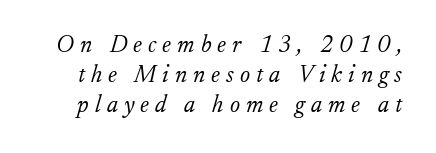
Students, note that the glyphs here are deliberately spaced far apart. Italic: yes, the glyphs are oblique. A light-to-regular cut is what we see here. Check under the words: just untouched page. The block of text has a typical density, with ordinary space between rows.
